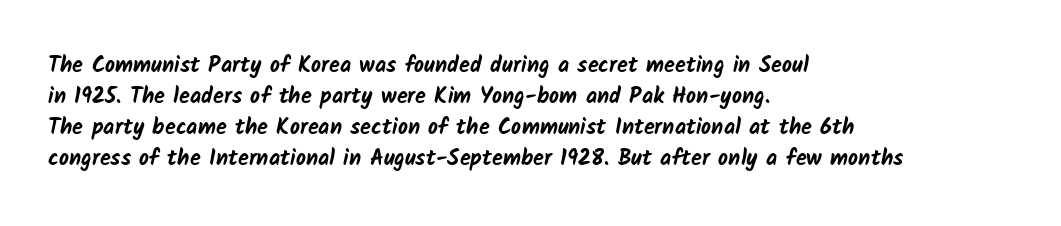
{"bold": "yes", "underline": "no", "align": "left", "line_spacing": "normal", "line_spacing_ratio": 1.41, "letter_spacing": "normal", "letter_spacing_em": 0.0, "glyph_px": 22}
